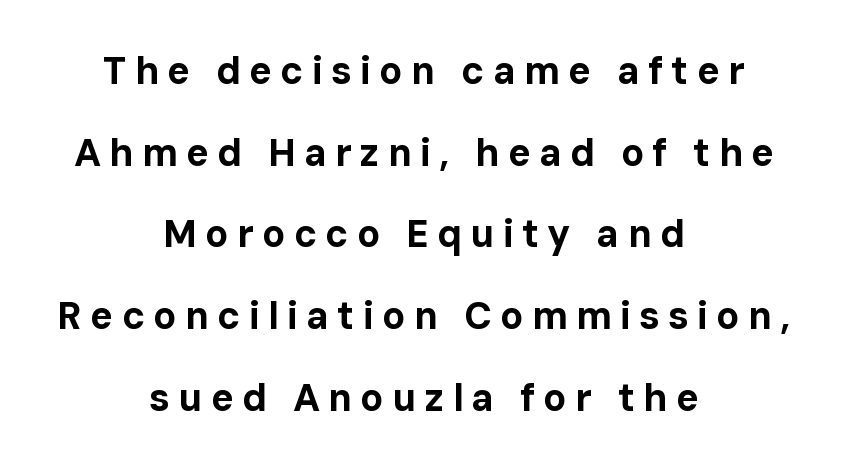
Leading is clearly above the norm, producing a sparse column. Looks like regular typesetting: each glyph gets only the width it needs. A full-strength bold gives these letters their thick strokes. The gaps between neighbouring characters are conspicuously large.
